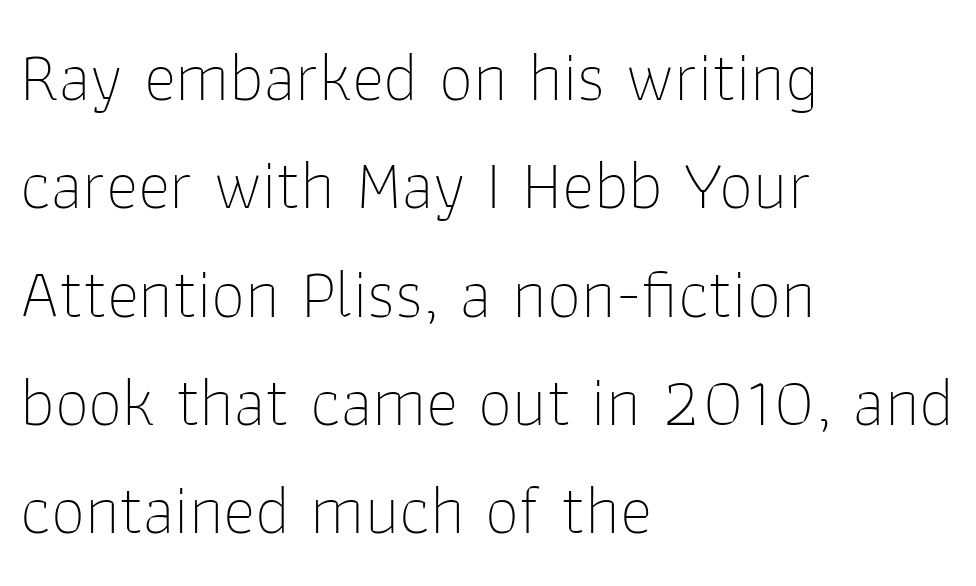
The image shows 69 px thin sans-serif type, upright; set left-aligned, normal line spacing (1.57x), normal letter spacing, not underlined; low stroke contrast and a medium x-height.
